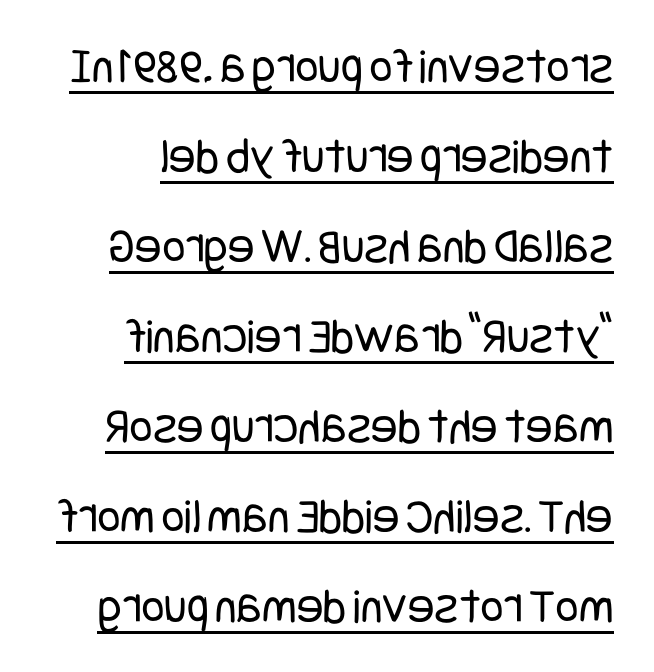
Do the letters lean? They stand straight. The typeface chosen for these lines omits serifs. The face used here is rendered with its standard letterfit. Counters stay open thanks to moderate or lighter strokes.
